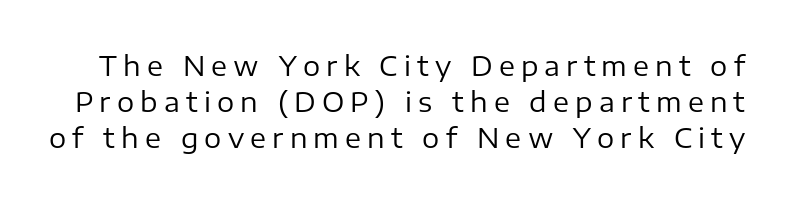
{"italic": "no", "bold": "no", "underline": "no", "line_spacing": "normal", "line_spacing_ratio": 1.34, "letter_spacing": "wide", "letter_spacing_em": 0.23, "glyph_px": 27}
